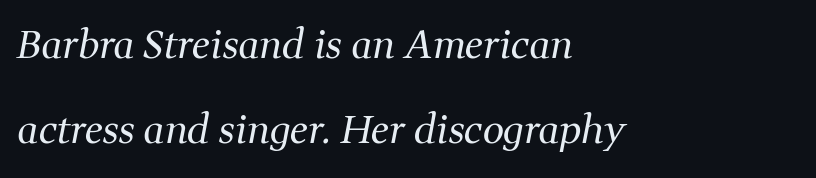
{"serif": "yes", "italic": "yes", "lean": "right", "slant_degrees": 11, "bold": "no", "weight": "regular", "width": "normal", "stroke_contrast": "medium", "x_height": "medium", "monospaced": "no", "underline": "no", "align": "left", "line_spacing": "loose", "line_spacing_ratio": 2.24, "letter_spacing": "normal", "letter_spacing_em": 0.0, "glyph_px": 38}
